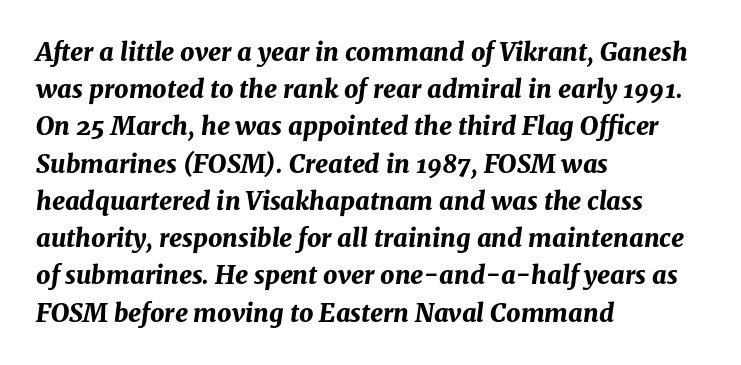
{"italic": "yes", "lean": "right", "slant_degrees": 8, "bold": "yes", "underline": "no", "align": "left", "line_spacing": "normal", "line_spacing_ratio": 1.49, "letter_spacing": "normal", "letter_spacing_em": 0.0, "glyph_px": 25}
